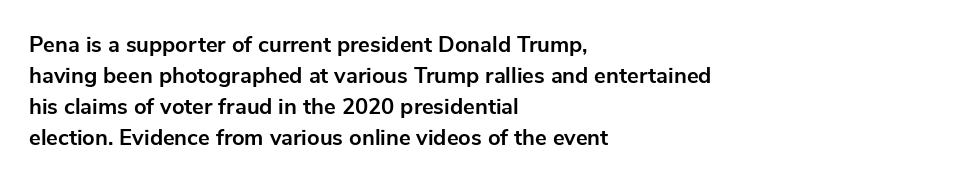
The image shows 22 px bold type, upright; set left-aligned, normal line spacing (1.41x), normal letter spacing, not underlined.
